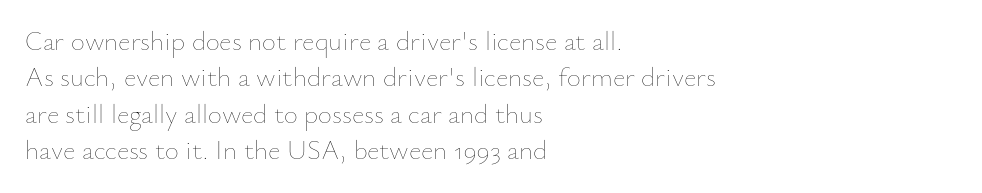
Upright lettering throughout. Reading down the column, the eye jumps a familiar distance to each next line. The typesetting does not lean heavy: it is not bold. Horizontal alignment here is leftward, the default for most running prose. The space directly below the letters is spotless. Glyph-to-glyph distance matches everyday printed text.
